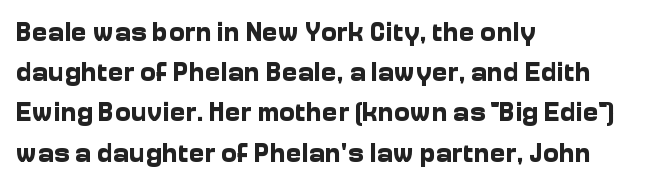
{"italic": "no", "bold": "yes", "underline": "no", "align": "left", "line_spacing": "normal", "line_spacing_ratio": 1.49, "letter_spacing": "normal", "letter_spacing_em": 0.0, "glyph_px": 27}
